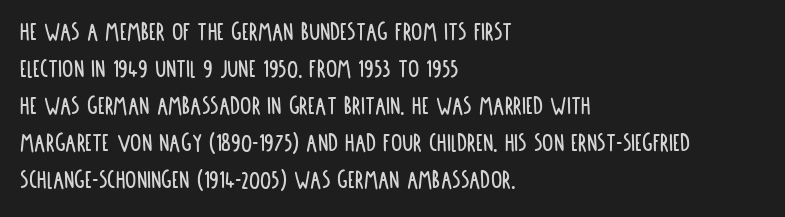
Q: Is the text italic (slanted)? A: No, it is upright.
Q: Is the typeface a serif or a sans-serif typeface? A: Sans-serif.
Q: Is the text underlined? A: No.
Q: How is the paragraph aligned? A: Left-aligned.
Q: Is the spacing between letters normal or unusually wide? A: Normal.
Q: Is the spacing between lines tight, normal or loose? A: Normal.
Q: Width (condensed, normal, or wide)? A: Condensed.
Q: Stroke contrast? A: Low.
Q: x-height? A: Large.
Q: Monospaced? A: No.
